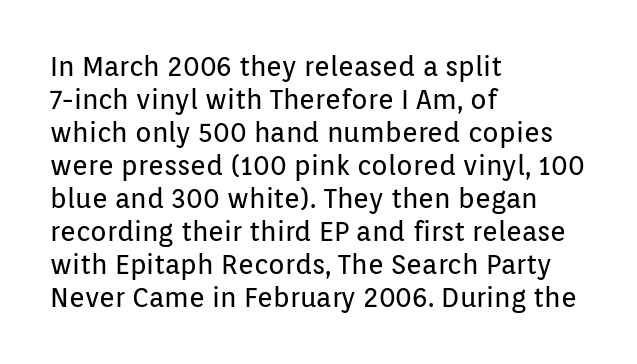
The image shows 27 px text type, upright; set left-aligned, line spacing 1.22x, normal letter spacing, not underlined.
